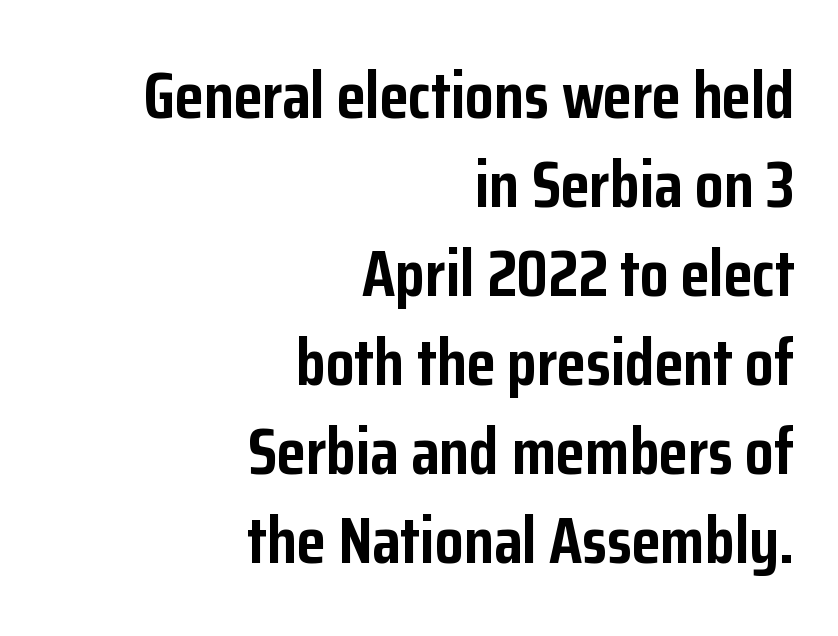
{"serif": "no", "italic": "no", "bold": "yes", "weight": "semibold", "width": "condensed", "stroke_contrast": "low", "x_height": "medium", "monospaced": "no", "underline": "no", "align": "right", "line_spacing": "normal", "line_spacing_ratio": 1.35, "letter_spacing": "normal", "letter_spacing_em": 0.0, "glyph_px": 66}
